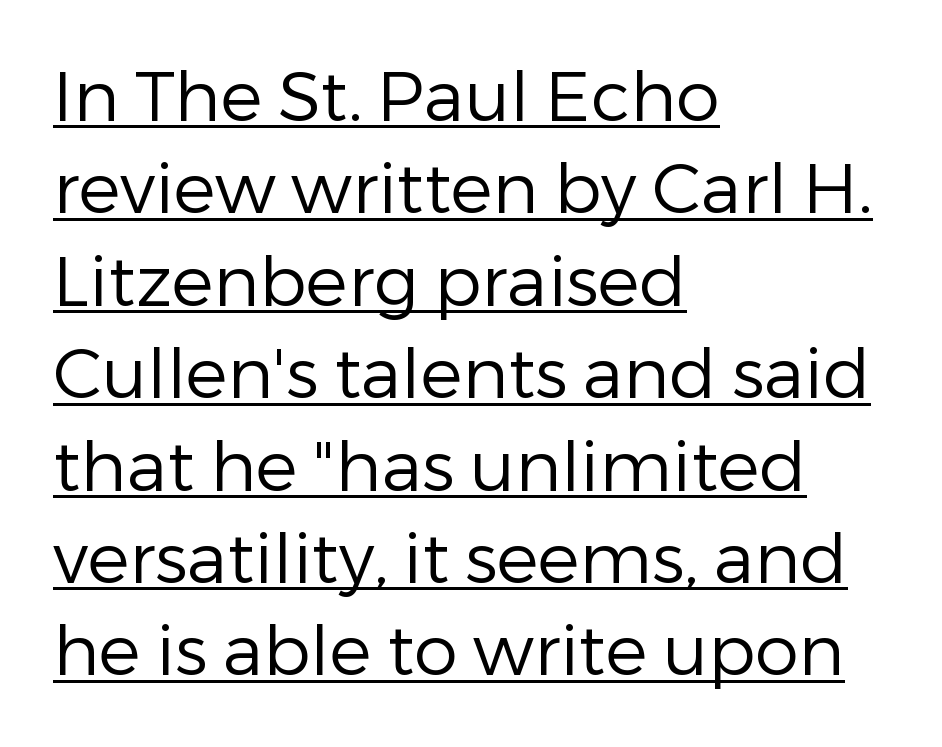
The image shows 70 px regular-weight sans-serif type, upright; set left-aligned, normal line spacing (1.32x), normal letter spacing, underlined; low stroke contrast and a medium x-height.
